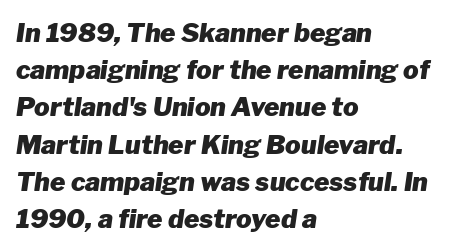
Typesetter's note: full bold, strokes at maximum text heaviness. Leftover space on each line is placed entirely after the last word. The gaps between neighbouring characters are ordinary and unremarkable. Summary of vertical rhythm: regular, with standard interline spacing. The rendering applies a slant to the glyphs.
